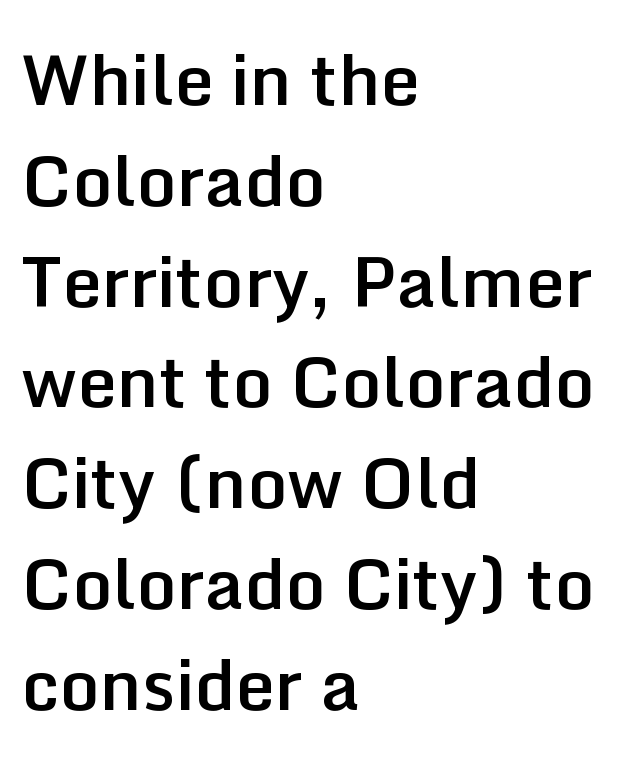
The image shows 70 px semibold sans-serif type, upright; set left-aligned, normal line spacing (1.44x), normal letter spacing, not underlined; low stroke contrast and a medium x-height.
